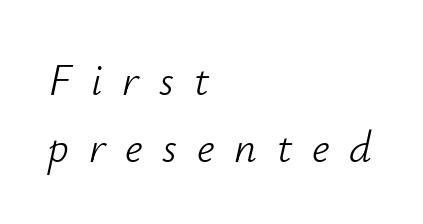
{"italic": "yes", "lean": "right", "slant_degrees": 12, "bold": "no", "weight": "light", "width": "normal", "stroke_contrast": "low", "x_height": "small", "monospaced": "no", "underline": "no", "align": "left", "line_spacing": "normal", "line_spacing_ratio": 1.53, "letter_spacing": "wide", "letter_spacing_em": 0.45, "glyph_px": 44}
